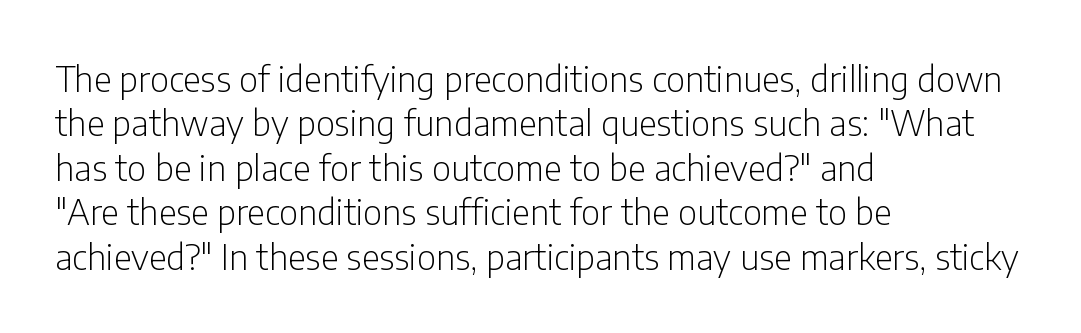
Q: Is the text bold? A: No.
Q: Is the text italic (slanted)? A: No, it is upright.
Q: Is the typeface a serif or a sans-serif typeface? A: Sans-serif.
Q: Is the text underlined? A: No.
Q: How is the paragraph aligned? A: Left-aligned.
Q: Is the spacing between letters normal or unusually wide? A: Normal.
Q: Is the spacing between lines tight, normal or loose? A: Normal.
Q: Width (condensed, normal, or wide)? A: Condensed.
Q: Stroke contrast? A: Low.
Q: x-height? A: Medium.
Q: Monospaced? A: No.
